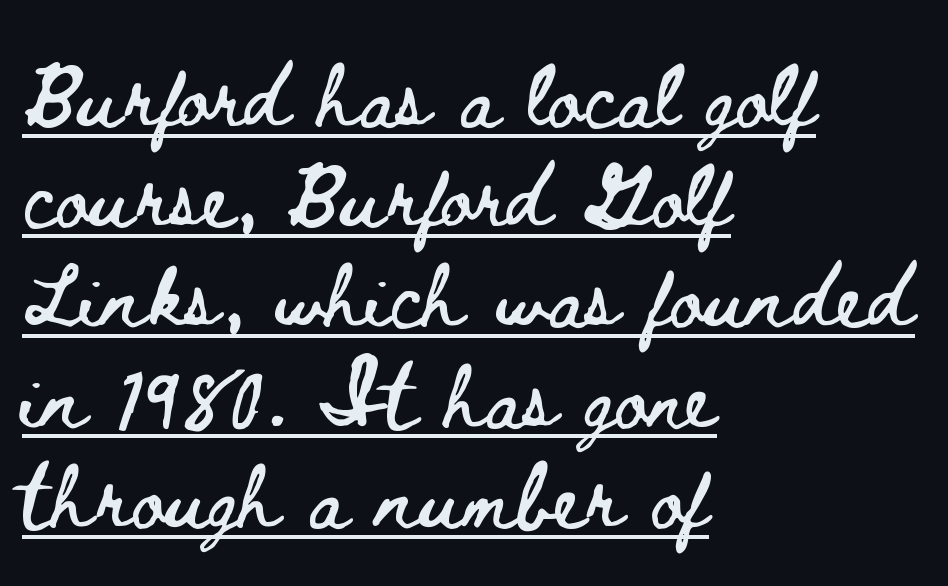
The image shows 63 px wide type; set left-aligned, normal line spacing (1.59x), normal letter spacing, underlined; low stroke contrast and a small x-height.
